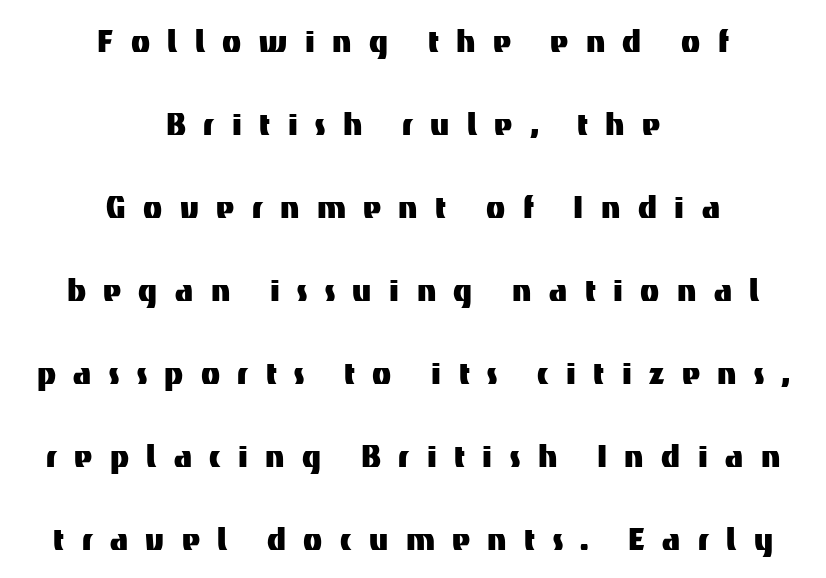
The image shows 39 px sans-serif type, upright; set centered, loose line spacing (2.13x), unusually wide letter spacing (+0.45 em), not underlined; medium stroke contrast and a medium x-height.
